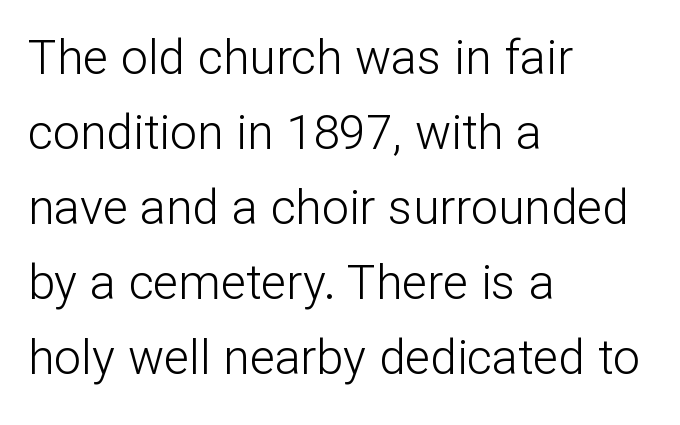
{"serif": "no", "italic": "no", "bold": "no", "weight": "light", "width": "normal", "stroke_contrast": "low", "x_height": "medium", "monospaced": "no", "underline": "no", "align": "left", "line_spacing": "normal", "line_spacing_ratio": 1.56, "letter_spacing": "normal", "letter_spacing_em": 0.0, "glyph_px": 48}
